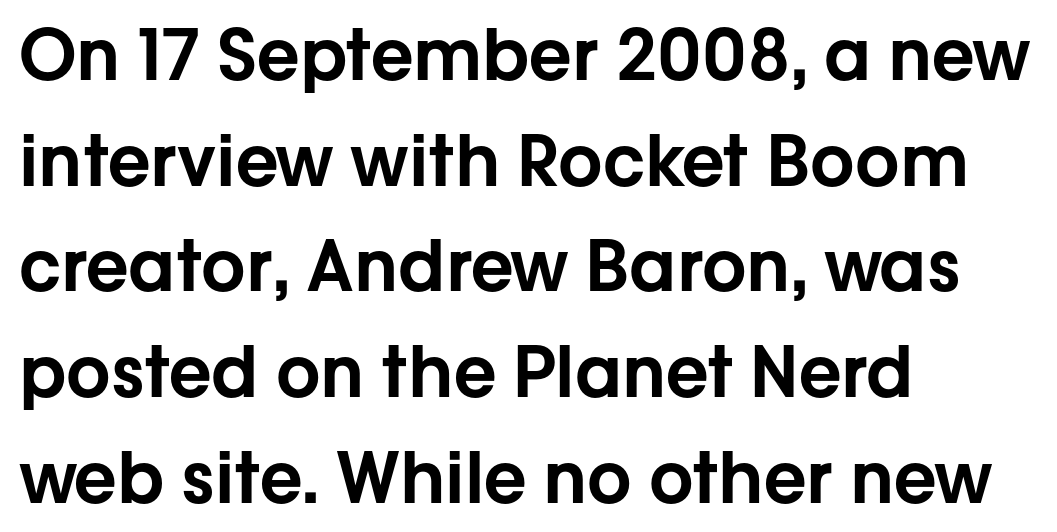
The image shows 70 px sans-serif type, upright; set left-aligned, normal line spacing (1.51x), normal letter spacing, not underlined; low stroke contrast and a medium x-height.
